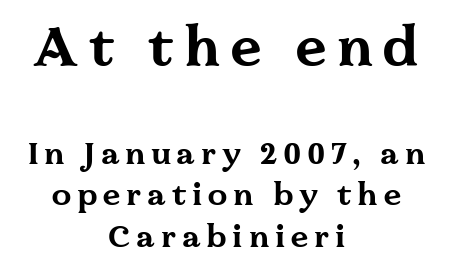
Q: Is the text bold? A: Yes.
Q: Is the text italic (slanted)? A: No, it is upright.
Q: Is the typeface a serif or a sans-serif typeface? A: Serif.
Q: Is the text underlined? A: No.
Q: How is the paragraph aligned? A: Centered.
Q: Is the spacing between lines tight, normal or loose? A: Normal.
Q: Which block of text is set in a larger size, the first (top) or the second (bottom)? A: The first (top) one.
Q: Width (condensed, normal, or wide)? A: Wide.
Q: Stroke contrast? A: Medium.
Q: x-height? A: Medium.
Q: Monospaced? A: No.
